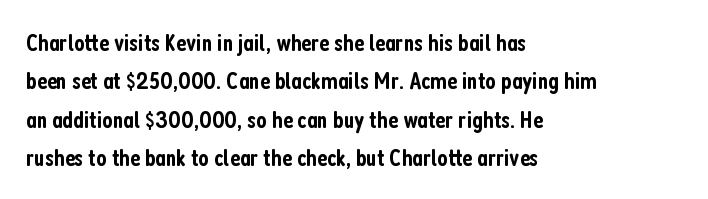
The image shows 25 px text type, upright; set left-aligned, normal line spacing (1.54x), normal letter spacing, not underlined.
